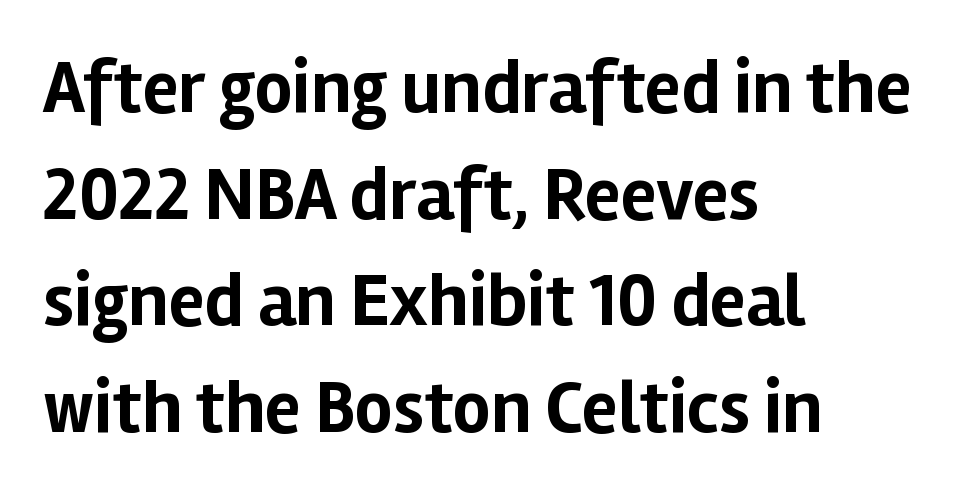
Q: Is the text bold? A: Yes.
Q: Is the text italic (slanted)? A: No, it is upright.
Q: Is the typeface a serif or a sans-serif typeface? A: Sans-serif.
Q: Is the text underlined? A: No.
Q: How is the paragraph aligned? A: Left-aligned.
Q: Is the spacing between letters normal or unusually wide? A: Normal.
Q: Is the spacing between lines tight, normal or loose? A: Normal.
Q: Width (condensed, normal, or wide)? A: Normal.
Q: Stroke contrast? A: Low.
Q: x-height? A: Medium.
Q: Monospaced? A: No.
